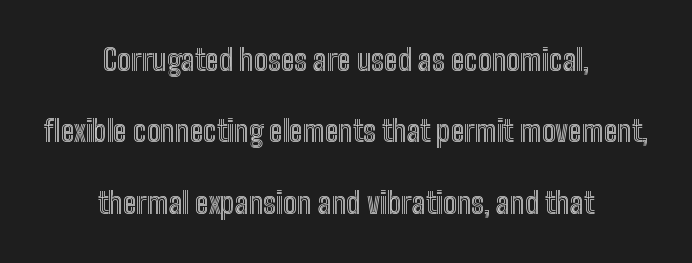
Q: Is the text italic (slanted)? A: No, it is upright.
Q: Is the text underlined? A: No.
Q: How is the paragraph aligned? A: Centered.
Q: Is the spacing between letters normal or unusually wide? A: Normal.
Q: Is the spacing between lines tight, normal or loose? A: Loose.
Q: Width (condensed, normal, or wide)? A: Condensed.
Q: x-height? A: Medium.
Q: Monospaced? A: No.
